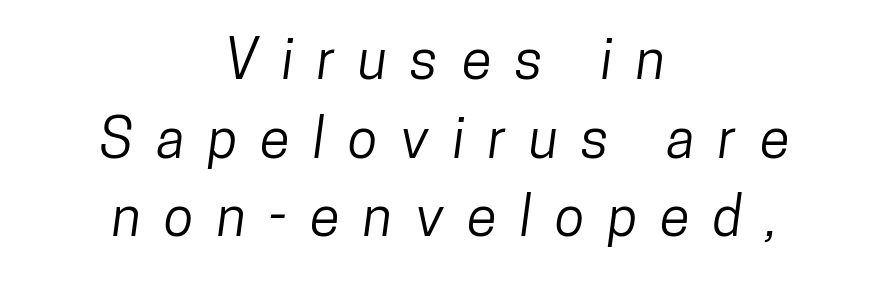
{"serif": "no", "width": "condensed", "stroke_contrast": "low", "x_height": "medium", "monospaced": "no", "underline": "no", "align": "center", "line_spacing": "normal", "line_spacing_ratio": 1.43, "letter_spacing": "wide", "letter_spacing_em": 0.42, "glyph_px": 55}
